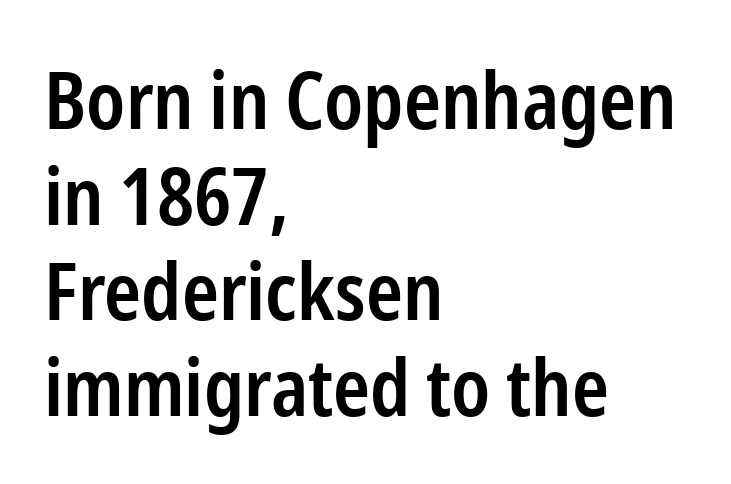
Which margin do the lines hug? The left one — the right edge is uneven. Is there any slant? The stems are plumb. The face used here is a semibold: visibly heavier than regular, lighter than bold. In terms of letterspacing, this is plain default setting.
